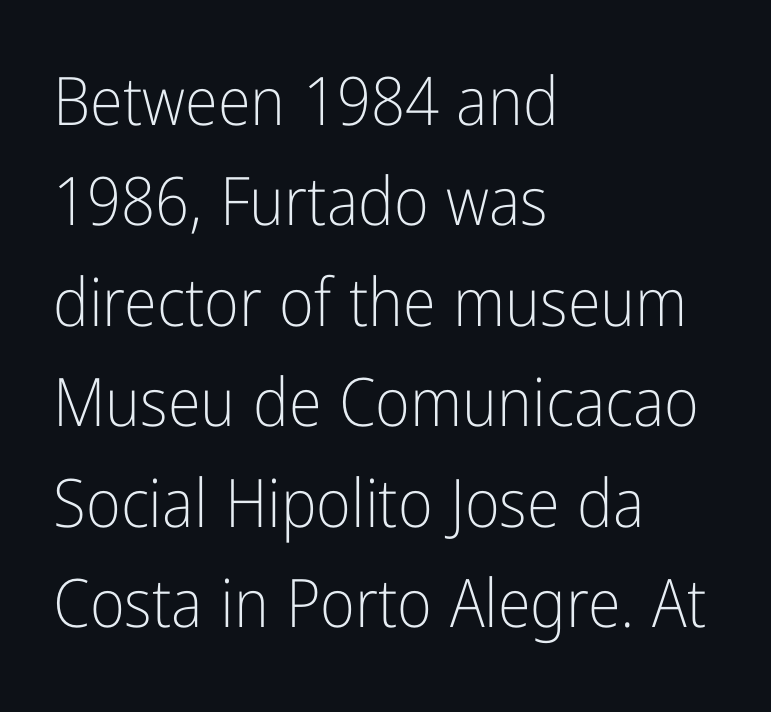
Q: Is the text bold? A: No.
Q: Is the text italic (slanted)? A: No, it is upright.
Q: Is the typeface a serif or a sans-serif typeface? A: Sans-serif.
Q: Is the text underlined? A: No.
Q: How is the paragraph aligned? A: Left-aligned.
Q: Is the spacing between letters normal or unusually wide? A: Normal.
Q: Is the spacing between lines tight, normal or loose? A: Normal.
Q: Width (condensed, normal, or wide)? A: Condensed.
Q: Stroke contrast? A: Low.
Q: x-height? A: Medium.
Q: Monospaced? A: No.
